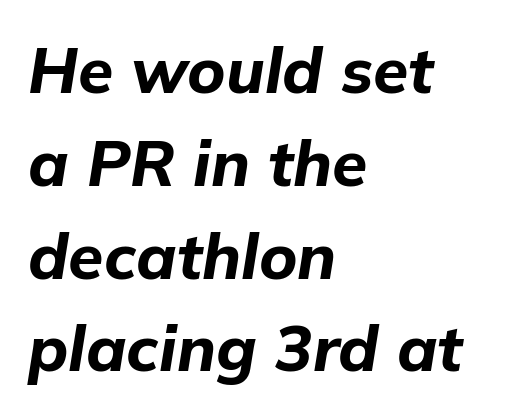
Letters rest on an invisible, unmarked baseline. The designer left line spacing at the default. Emphasis by weight is at full strength: bold. The letters are slanted; this is an italic face. What stands out about the letter spacing? Nothing — it is the standard amount.
